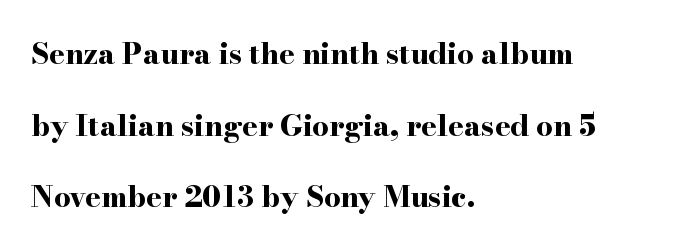
{"serif": "yes", "italic": "no", "bold": "yes", "weight": "bold", "width": "wide", "stroke_contrast": "high", "x_height": "small", "monospaced": "no", "underline": "no", "align": "left", "line_spacing": "loose", "line_spacing_ratio": 2.47, "letter_spacing": "normal", "letter_spacing_em": 0.0, "glyph_px": 29}
